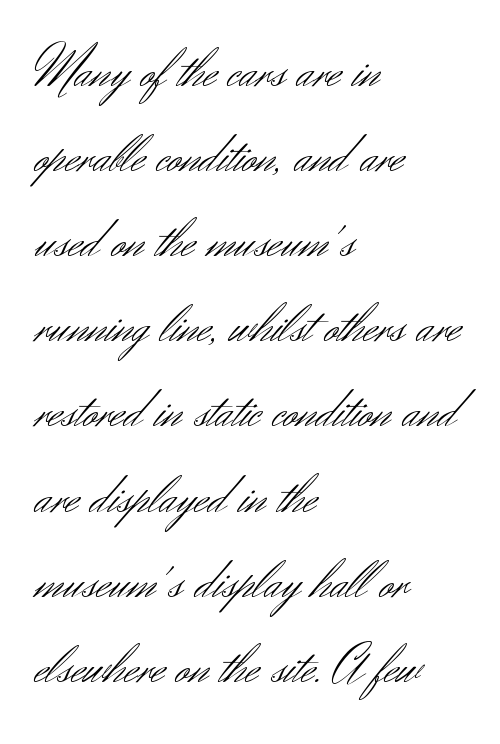
{"serif": "no", "bold": "no", "weight": "light", "width": "normal", "stroke_contrast": "medium", "x_height": "small", "monospaced": "no", "underline": "no", "align": "left", "line_spacing": "normal", "line_spacing_ratio": 1.52, "letter_spacing": "normal", "letter_spacing_em": 0.0, "glyph_px": 56}
